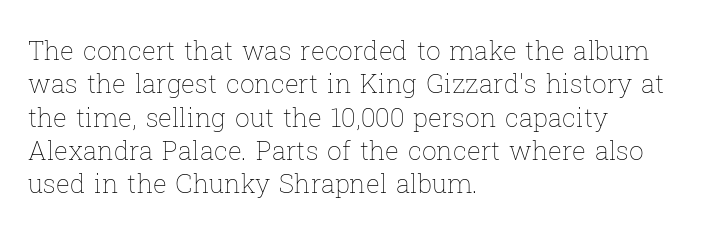
{"italic": "no", "bold": "no", "underline": "no", "align": "left", "line_spacing": "normal", "line_spacing_ratio": 1.28, "letter_spacing": "normal", "letter_spacing_em": 0.0, "glyph_px": 26}
